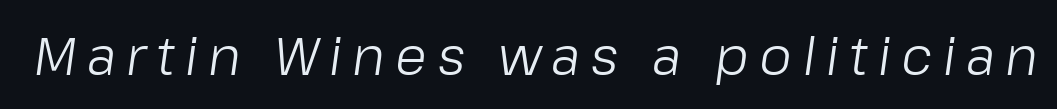
The image shows 52 px light type, italic (leaning right); set unusually wide letter spacing (+0.2 em), not underlined; low stroke contrast and a medium x-height.
